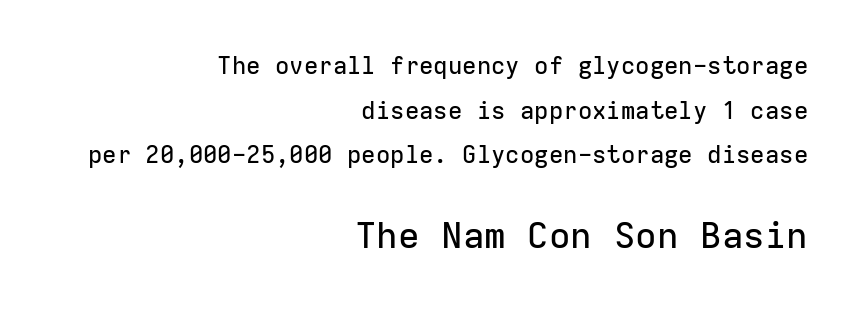
Q: Is the text italic (slanted)? A: No, it is upright.
Q: Is the typeface a serif or a sans-serif typeface? A: Sans-serif.
Q: Is the text underlined? A: No.
Q: How is the paragraph aligned? A: Right-aligned.
Q: Is the spacing between letters normal or unusually wide? A: Normal.
Q: Which block of text is set in a larger size, the first (top) or the second (bottom)? A: The second (bottom) one.
Q: Width (condensed, normal, or wide)? A: Normal.
Q: Stroke contrast? A: Low.
Q: x-height? A: Medium.
Q: Monospaced? A: Yes.
